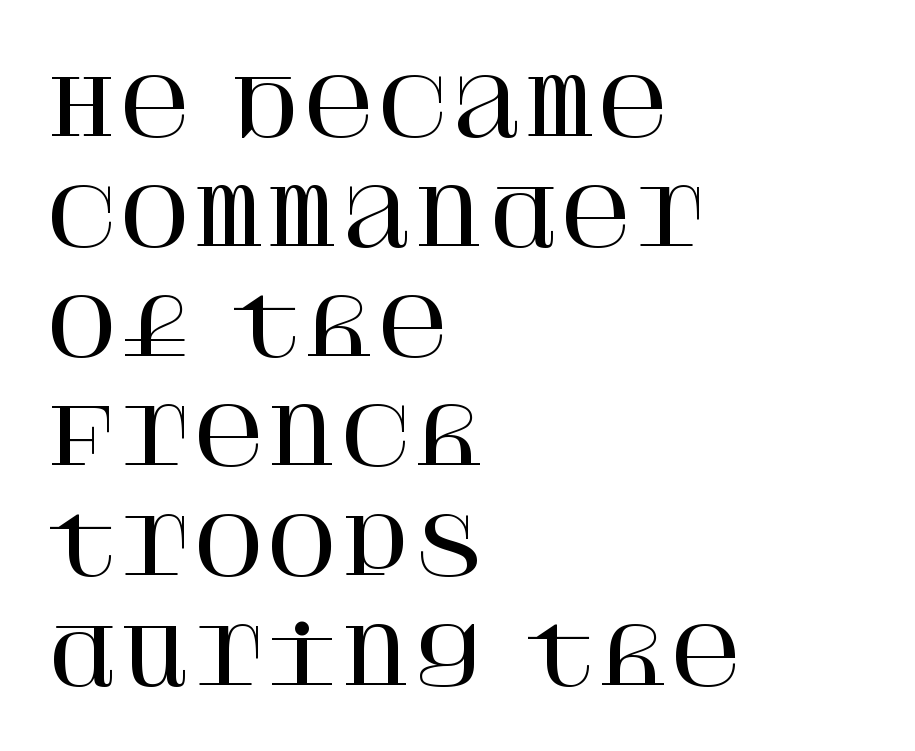
Q: Is the text italic (slanted)? A: No, it is upright.
Q: Is the typeface a serif or a sans-serif typeface? A: Serif.
Q: Is the text underlined? A: No.
Q: How is the paragraph aligned? A: Left-aligned.
Q: Is the spacing between letters normal or unusually wide? A: Normal.
Q: Is the spacing between lines tight, normal or loose? A: Normal.
Q: Width (condensed, normal, or wide)? A: Normal.
Q: Stroke contrast? A: High.
Q: x-height? A: Large.
